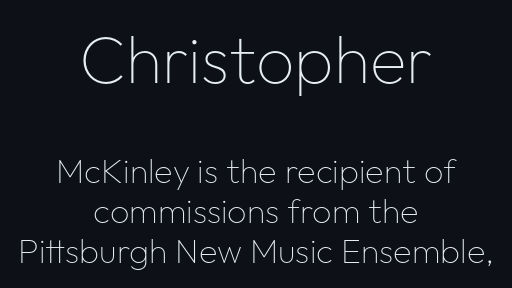
Letters rest on an invisible, unmarked baseline. Here the designer chose a conventional face with non-uniform glyph widths. Alignment: centered. Ink coverage per letter is moderate at most. Look at the tracking — it's just the regular setting, nothing added. Upright lettering throughout.
